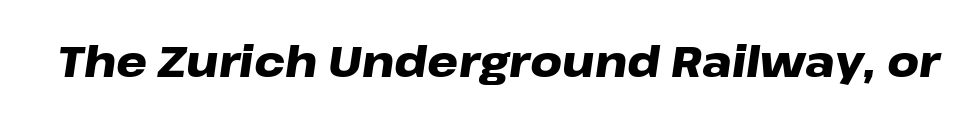
{"italic": "yes", "lean": "right", "slant_degrees": 8, "bold": "yes", "weight": "heavy", "width": "wide", "stroke_contrast": "low", "x_height": "medium", "monospaced": "no", "underline": "no", "letter_spacing": "normal", "letter_spacing_em": 0.0, "glyph_px": 44}
